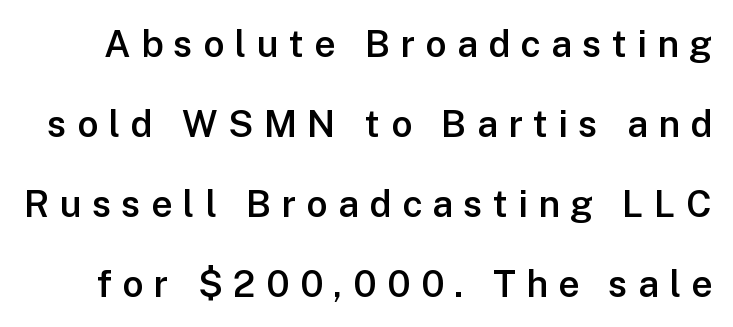
If you measured baseline to baseline, you'd find a long distance. A typesetter would call this proportional, since set widths differ per character. Each letter's strokes conclude bluntly, with no projecting serifs. Glyph-to-glyph distance is far greater than everyday printed text. Glance below the letters and you will spot only blank space.
